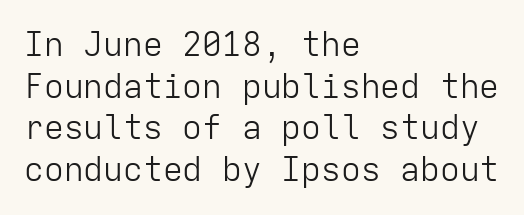
Q: Is the text bold? A: No.
Q: Is the text italic (slanted)? A: No, it is upright.
Q: Is the typeface a serif or a sans-serif typeface? A: Sans-serif.
Q: Is the text underlined? A: No.
Q: How is the paragraph aligned? A: Left-aligned.
Q: Is the spacing between letters normal or unusually wide? A: Normal.
Q: Is the spacing between lines tight, normal or loose? A: Normal.
Q: Width (condensed, normal, or wide)? A: Normal.
Q: Stroke contrast? A: Low.
Q: x-height? A: Medium.
Q: Monospaced? A: Yes.
